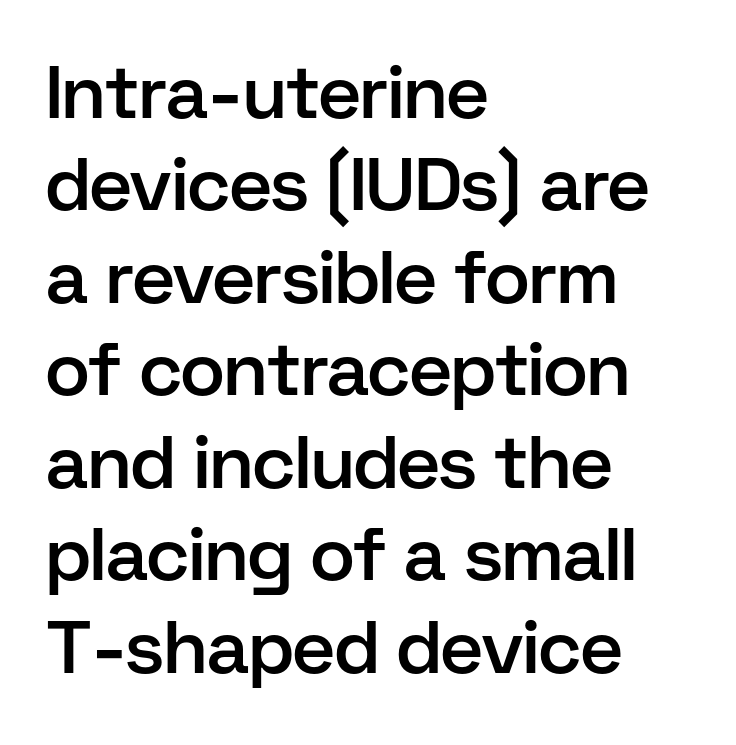
Q: Is the text bold? A: Semi-bold.
Q: Is the text italic (slanted)? A: No, it is upright.
Q: Is the typeface a serif or a sans-serif typeface? A: Sans-serif.
Q: Is the text underlined? A: No.
Q: How is the paragraph aligned? A: Left-aligned.
Q: Is the spacing between letters normal or unusually wide? A: Normal.
Q: Is the spacing between lines tight, normal or loose? A: Normal.
Q: Width (condensed, normal, or wide)? A: Normal.
Q: Stroke contrast? A: Low.
Q: x-height? A: Medium.
Q: Monospaced? A: No.
